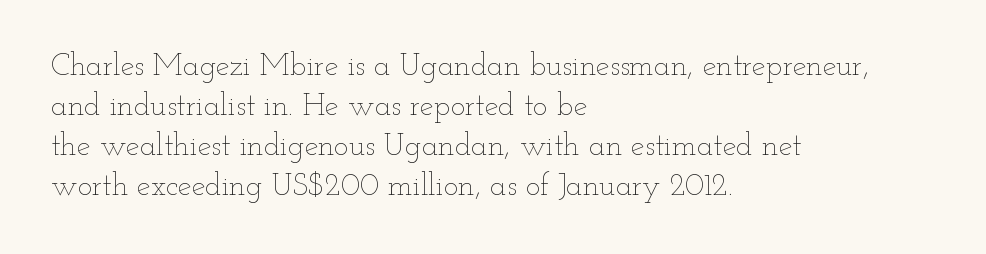
{"italic": "no", "bold": "no", "weight": "thin", "width": "wide", "stroke_contrast": "low", "x_height": "small", "monospaced": "no", "underline": "no", "align": "left", "line_spacing": "normal", "line_spacing_ratio": 1.29, "letter_spacing": "normal", "letter_spacing_em": 0.0, "glyph_px": 31}
